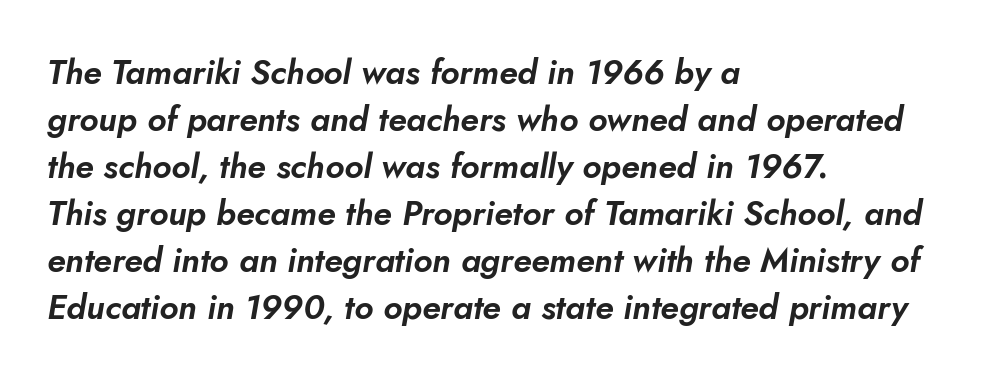
Each line starts at the same left margin while the right side varies. The area under the type is left untouched. Whoever set this chose a conventional vertical rhythm. Inter-character spacing is left at the font's built-in metrics. Character widths vary here, with narrow letters taking less room than wide ones.
